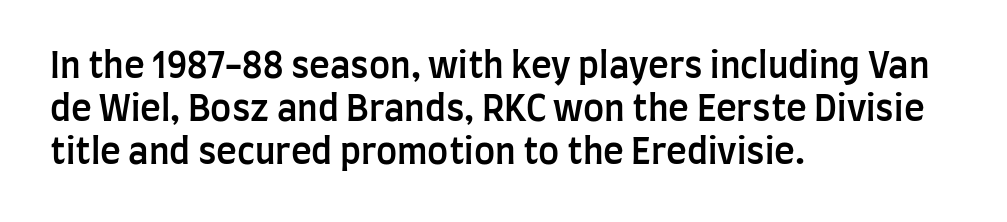
The image shows 35 px semibold, condensed sans-serif type, upright; set left-aligned, line spacing 1.23x, normal letter spacing, not underlined; low stroke contrast and a large x-height.
